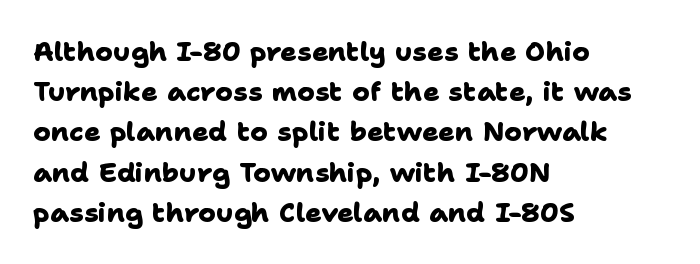
Glyph-to-glyph distance matches everyday printed text. These lines are set flush left with a ragged right edge. Words float on clear page, feet unadorned. Strokes here are thick enough to call this a true bold. The rows are spaced the way most documents space them.
